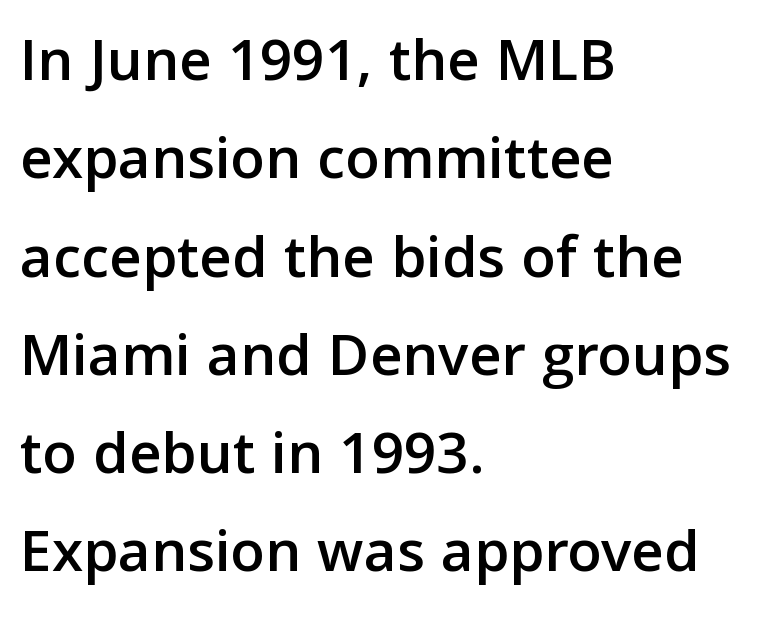
The rendering keeps characters at their native spacing. Just letters on the line, the space beneath them empty. A typesetter would call this proportional, since set widths differ per character. Whoever set this chose a conventional vertical rhythm. A typesetter would mark this as roman, not italic.
